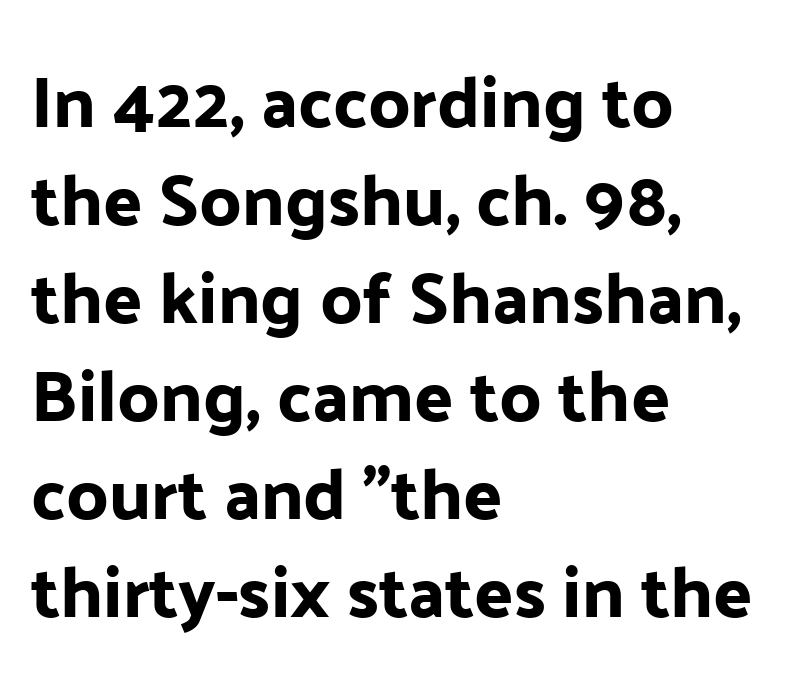
{"serif": "no", "italic": "no", "width": "normal", "stroke_contrast": "low", "x_height": "medium", "monospaced": "no", "underline": "no", "align": "left", "line_spacing": "normal", "line_spacing_ratio": 1.36, "letter_spacing": "normal", "letter_spacing_em": 0.0, "glyph_px": 72}
